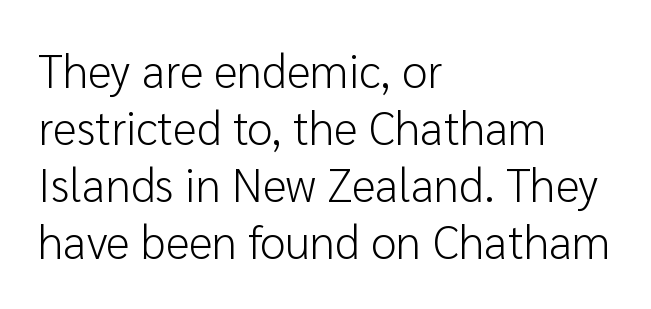
{"serif": "no", "italic": "no", "bold": "no", "weight": "light", "width": "normal", "stroke_contrast": "low", "x_height": "medium", "monospaced": "no", "underline": "no", "align": "left", "line_spacing_ratio": 1.24, "letter_spacing": "normal", "letter_spacing_em": 0.0, "glyph_px": 46}
